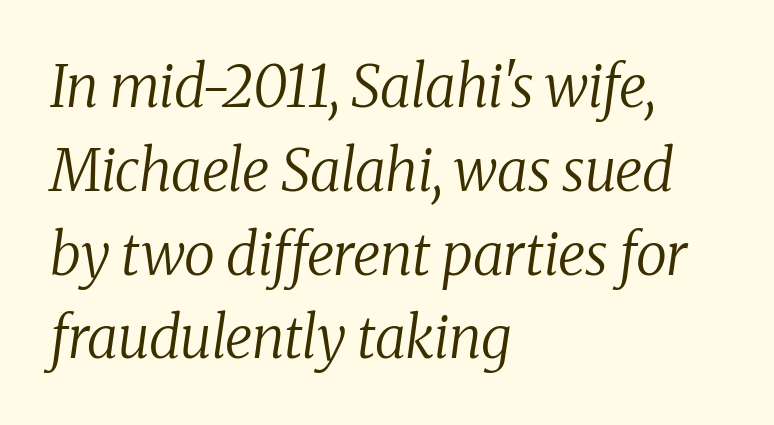
{"serif": "yes", "italic": "yes", "lean": "right", "slant_degrees": 8, "bold": "no", "weight": "regular", "width": "normal", "stroke_contrast": "medium", "x_height": "medium", "monospaced": "no", "underline": "no", "align": "left", "line_spacing": "normal", "line_spacing_ratio": 1.47, "letter_spacing": "normal", "letter_spacing_em": 0.0, "glyph_px": 57}
